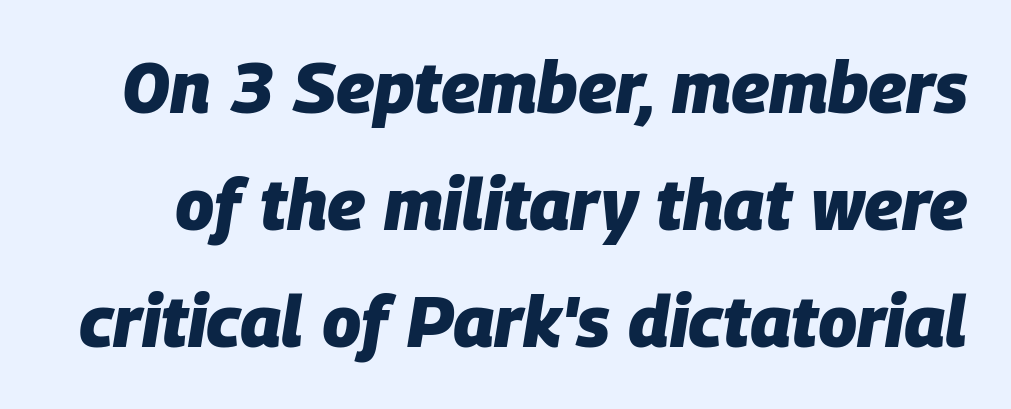
{"italic": "yes", "lean": "right", "slant_degrees": 9, "bold": "yes", "weight": "heavy", "width": "normal", "stroke_contrast": "low", "x_height": "large", "monospaced": "no", "underline": "no", "line_spacing": "normal", "line_spacing_ratio": 1.65, "letter_spacing": "normal", "letter_spacing_em": 0.0, "glyph_px": 71}
